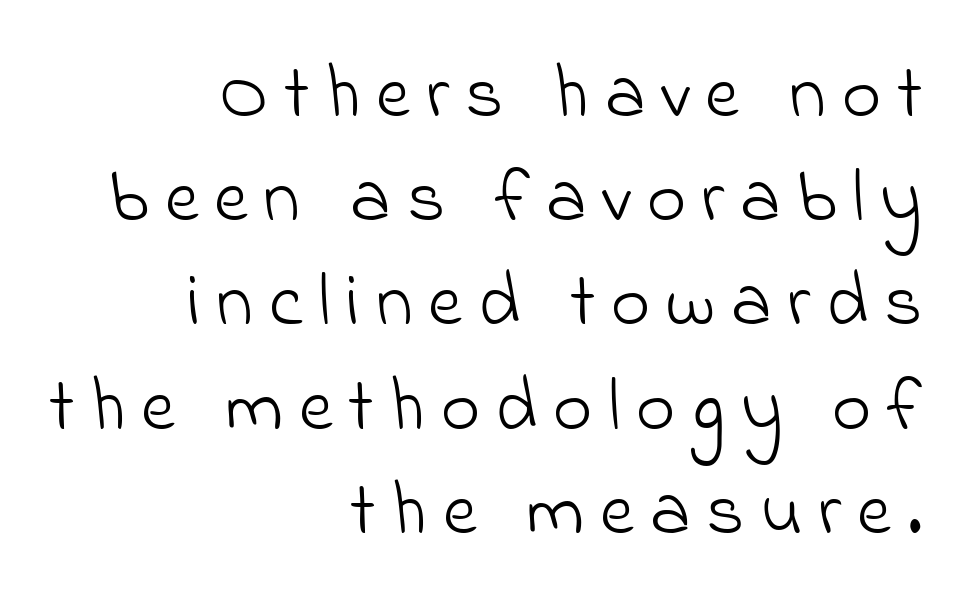
Q: Is the text bold? A: No.
Q: Is the typeface a serif or a sans-serif typeface? A: Sans-serif.
Q: Is the text underlined? A: No.
Q: How is the paragraph aligned? A: Right-aligned.
Q: Is the spacing between letters normal or unusually wide? A: Unusually wide.
Q: Is the spacing between lines tight, normal or loose? A: Normal.
Q: Width (condensed, normal, or wide)? A: Normal.
Q: Stroke contrast? A: Low.
Q: x-height? A: Small.
Q: Monospaced? A: No.
